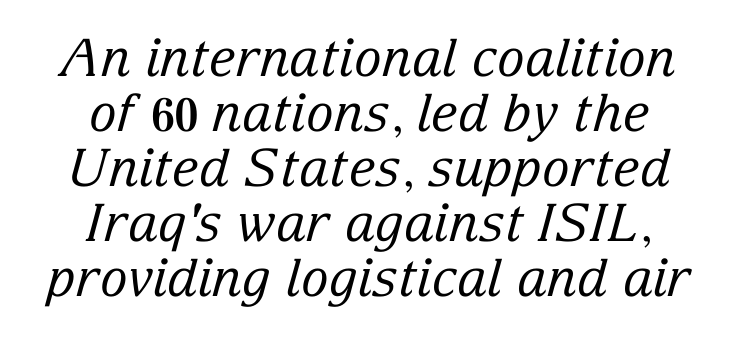
The image shows 52 px regular-weight serif type, italic (leaning right); set centered, tight line spacing (1.06x), normal letter spacing, not underlined; low stroke contrast and a medium x-height.
